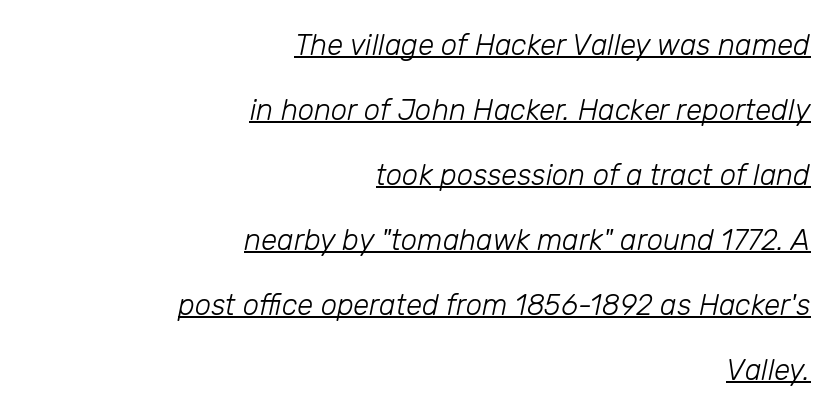
The image shows 29 px light type, italic (leaning right); set right-aligned, loose line spacing (2.24x), normal letter spacing, underlined; low stroke contrast and a medium x-height.
